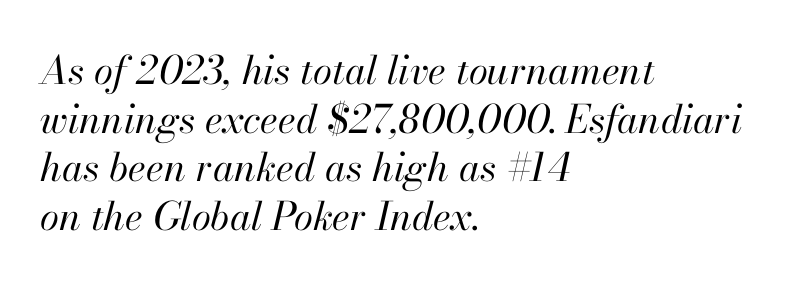
Typeset ragged right — the left edge is the straight one. Think of a printed novel: that variable character pitch is what you see here. Horizontal bands of white between lines are of average thickness. The strokes carry an ordinary text weight at most. Quick note: underline off.
